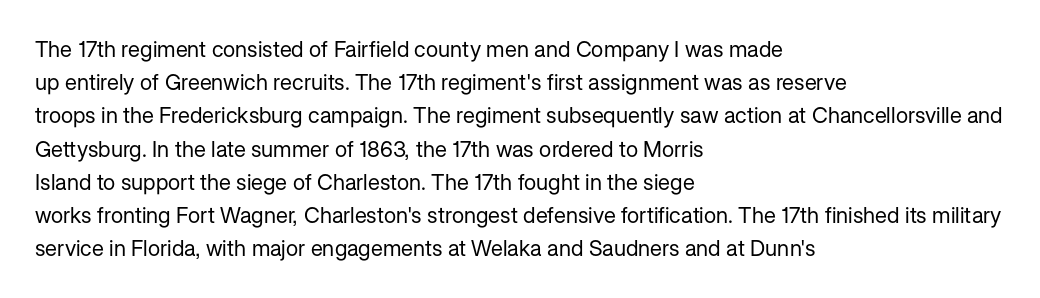
The image shows 22 px text type, upright; set left-aligned, normal line spacing (1.51x), normal letter spacing, not underlined.
